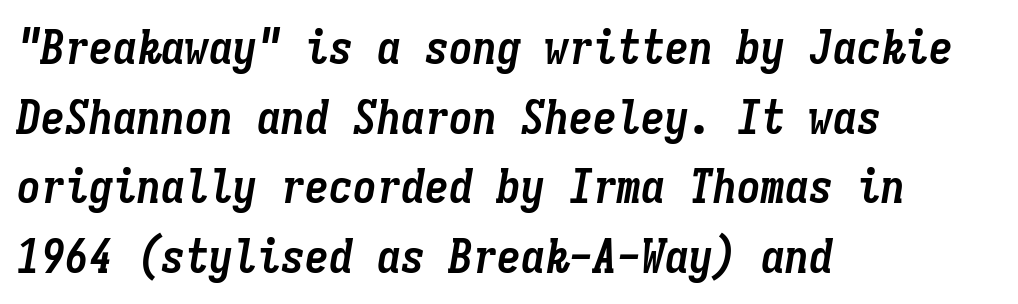
{"italic": "yes", "lean": "right", "slant_degrees": 9, "bold": "yes", "weight": "semibold", "width": "condensed", "stroke_contrast": "low", "x_height": "medium", "monospaced": "yes", "underline": "no", "align": "left", "line_spacing": "normal", "line_spacing_ratio": 1.45, "letter_spacing": "normal", "letter_spacing_em": 0.0, "glyph_px": 48}
